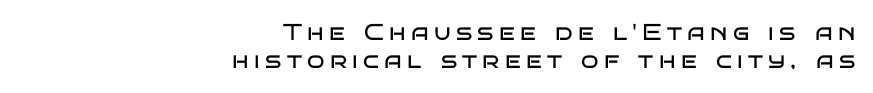
{"italic": "no", "bold": "no", "underline": "no", "align": "right", "line_spacing_ratio": 1.22, "letter_spacing": "wide", "letter_spacing_em": 0.23, "glyph_px": 23}
